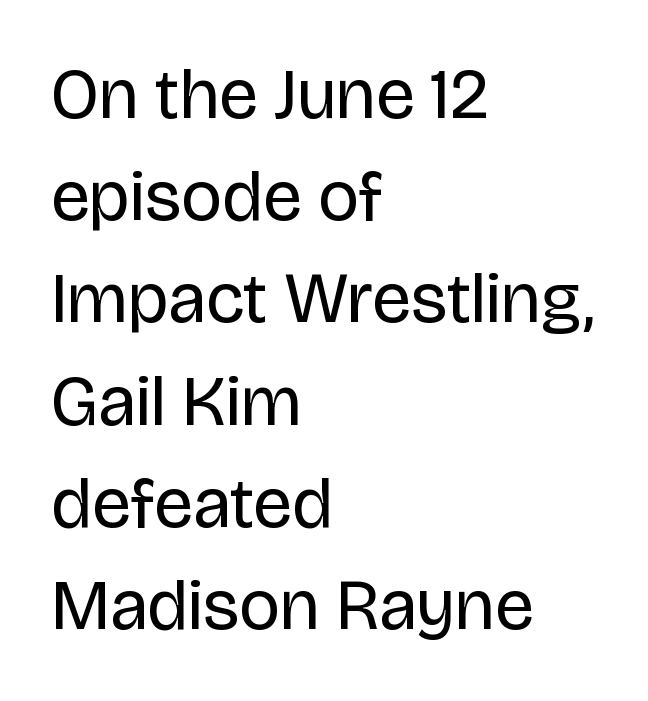
The image shows 71 px regular-weight sans-serif type, upright; set left-aligned, normal line spacing (1.44x), normal letter spacing, not underlined; low stroke contrast and a large x-height.
